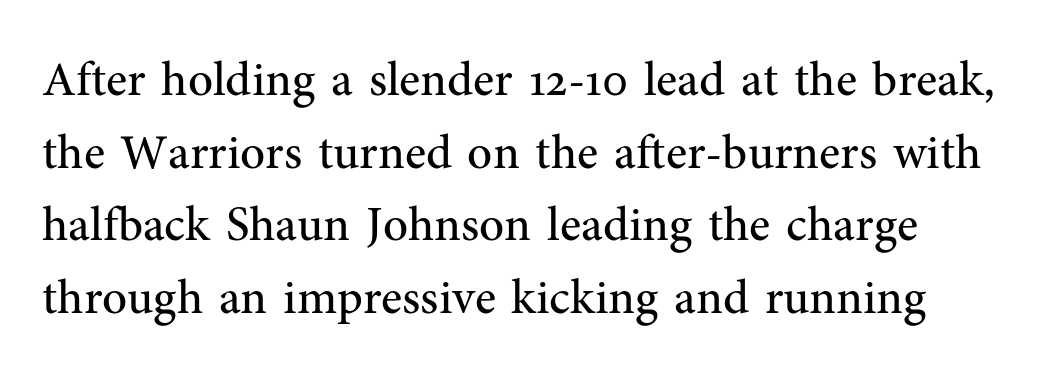
The image shows 49 px regular-weight serif type, upright; set normal line spacing (1.48x), normal letter spacing, not underlined; medium stroke contrast and a medium x-height.
